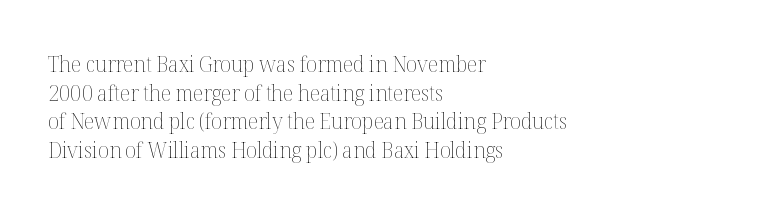
Check the space under the baseline: it is left empty. Characters follow at the spacing the type designer built in. These glyphs show unthickened strokes, regular width or finer. This is the regular roman posture of the typeface. A typesetter would call this leading conventional body-copy spacing. The compositor pushed each line to the left boundary.
